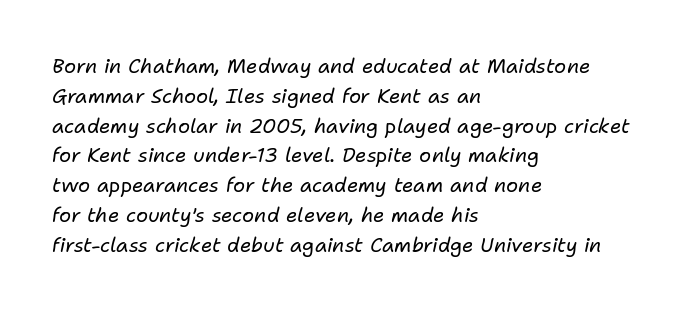
{"italic": "yes", "lean": "right", "slant_degrees": 11, "bold": "no", "underline": "no", "align": "left", "line_spacing": "normal", "line_spacing_ratio": 1.49, "letter_spacing": "normal", "letter_spacing_em": 0.0, "glyph_px": 20}
